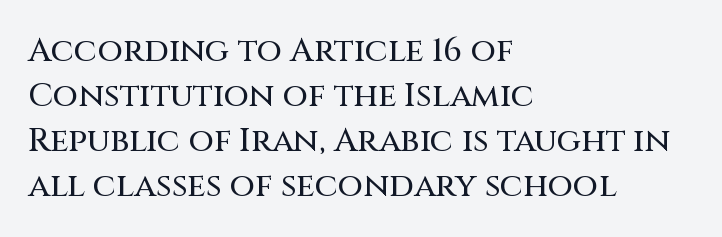
Q: Is the text italic (slanted)? A: No, it is upright.
Q: Is the typeface a serif or a sans-serif typeface? A: Sans-serif.
Q: Is the text underlined? A: No.
Q: How is the paragraph aligned? A: Left-aligned.
Q: Is the spacing between letters normal or unusually wide? A: Normal.
Q: Is the spacing between lines tight, normal or loose? A: Normal.
Q: Width (condensed, normal, or wide)? A: Normal.
Q: Stroke contrast? A: Medium.
Q: x-height? A: Large.
Q: Monospaced? A: No.
